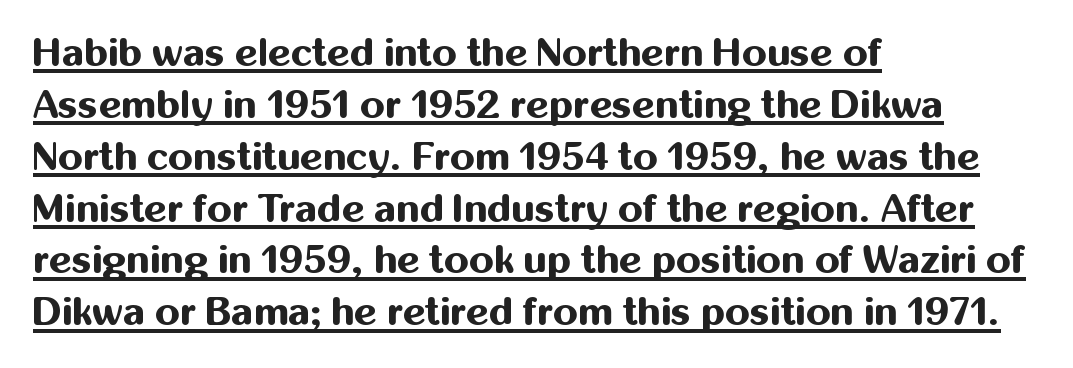
The image shows 39 px bold sans-serif type, upright; set left-aligned, normal line spacing (1.33x), normal letter spacing, underlined; medium stroke contrast and a medium x-height.
